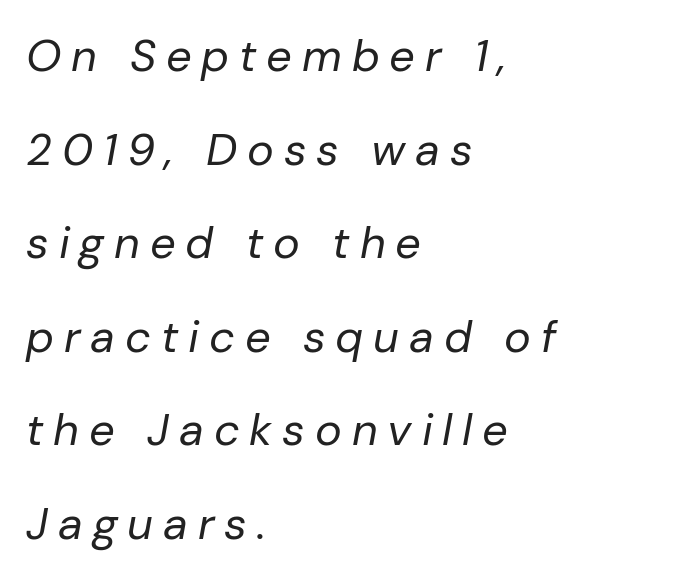
Here the designer chose a conventional face with non-uniform glyph widths. Weight: regular or lighter. Teacher's note: observe the even left margin — that is flush-left alignment. How are the letters spaced? Widely, with obvious added tracking. The axis of the letterforms is tilted away from vertical.
